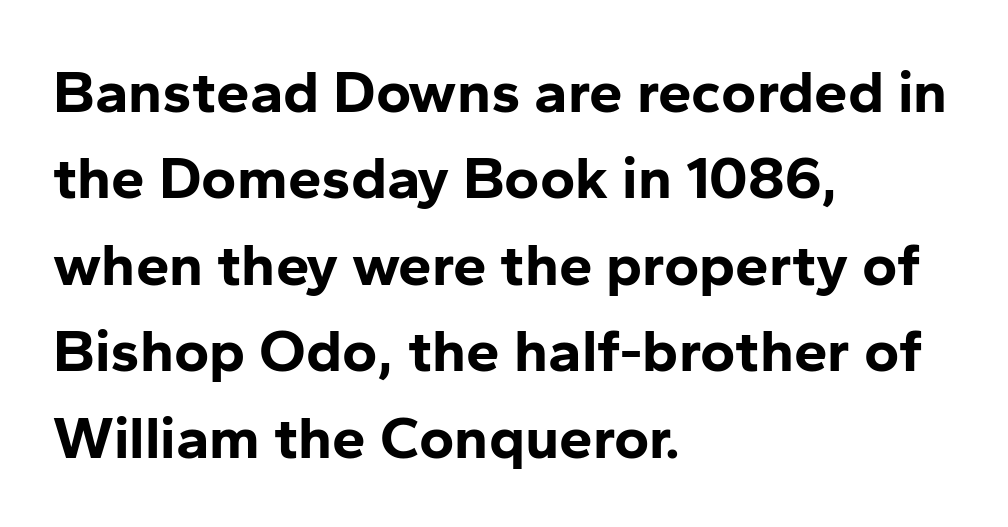
Q: Is the text bold? A: Yes.
Q: Is the text italic (slanted)? A: No, it is upright.
Q: Is the typeface a serif or a sans-serif typeface? A: Sans-serif.
Q: Is the text underlined? A: No.
Q: How is the paragraph aligned? A: Left-aligned.
Q: Is the spacing between letters normal or unusually wide? A: Normal.
Q: Is the spacing between lines tight, normal or loose? A: Normal.
Q: Width (condensed, normal, or wide)? A: Normal.
Q: Stroke contrast? A: Low.
Q: x-height? A: Medium.
Q: Monospaced? A: No.
